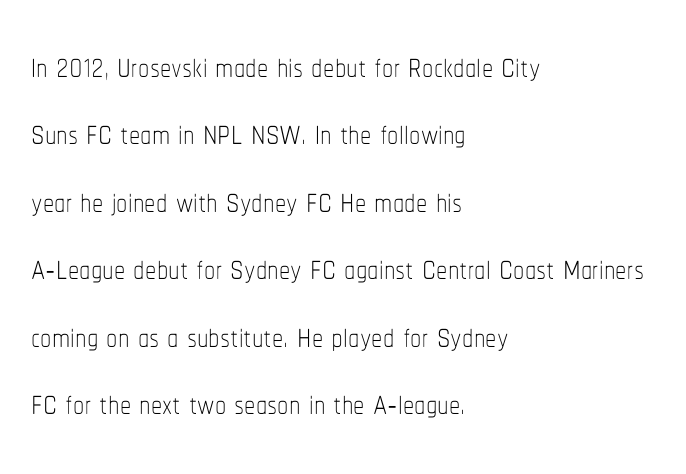
Q: Is the text bold? A: No.
Q: Is the text italic (slanted)? A: No, it is upright.
Q: Is the text underlined? A: No.
Q: How is the paragraph aligned? A: Left-aligned.
Q: Is the spacing between letters normal or unusually wide? A: Normal.
Q: Is the spacing between lines tight, normal or loose? A: Normal.
Q: Width (condensed, normal, or wide)? A: Condensed.
Q: Stroke contrast? A: Low.
Q: x-height? A: Medium.
Q: Monospaced? A: No.
